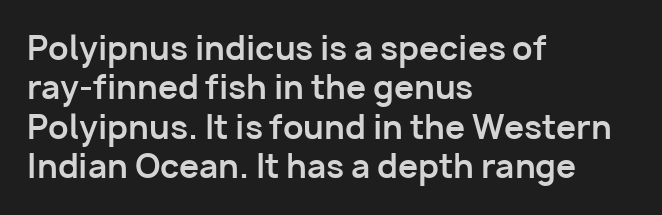
Q: Is the text bold? A: Yes.
Q: Is the text italic (slanted)? A: No, it is upright.
Q: Is the typeface a serif or a sans-serif typeface? A: Sans-serif.
Q: Is the text underlined? A: No.
Q: How is the paragraph aligned? A: Left-aligned.
Q: Is the spacing between letters normal or unusually wide? A: Normal.
Q: Width (condensed, normal, or wide)? A: Normal.
Q: Stroke contrast? A: Low.
Q: x-height? A: Medium.
Q: Monospaced? A: No.
